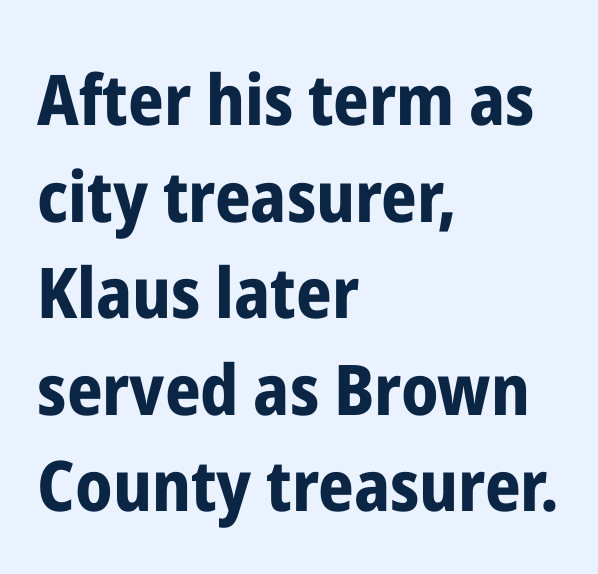
The image shows 70 px bold, condensed sans-serif type, upright; set left-aligned, normal line spacing (1.38x), normal letter spacing, not underlined; low stroke contrast and a medium x-height.
